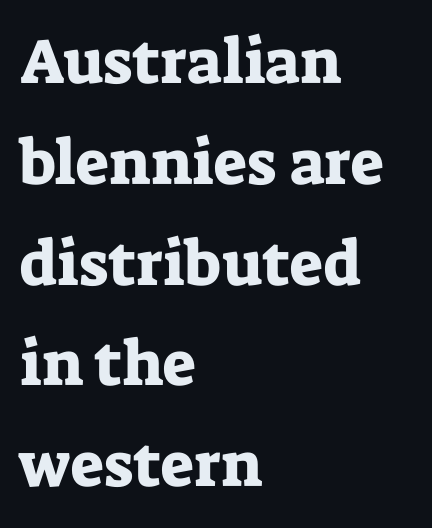
Alignment: flush left. The string is rendered with underlining switched off. The vertical gap from one line to the next is medium. Is this a fixed-width face? No — the glyphs have proportional, varying widths. The tracking reads as untouched default to a designer's eye. A serif font was chosen for this passage.
